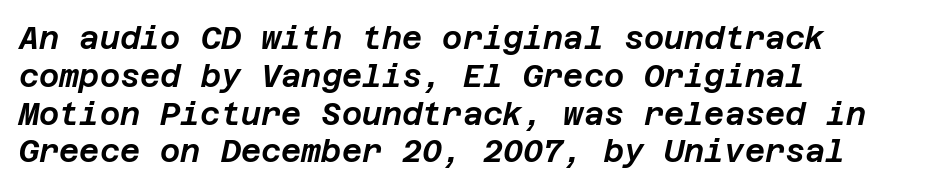
Q: Is the text italic (slanted)? A: Yes, it leans right by about 12 degrees.
Q: Is the text underlined? A: No.
Q: How is the paragraph aligned? A: Left-aligned.
Q: Is the spacing between letters normal or unusually wide? A: Normal.
Q: Width (condensed, normal, or wide)? A: Normal.
Q: Stroke contrast? A: Low.
Q: x-height? A: Large.
